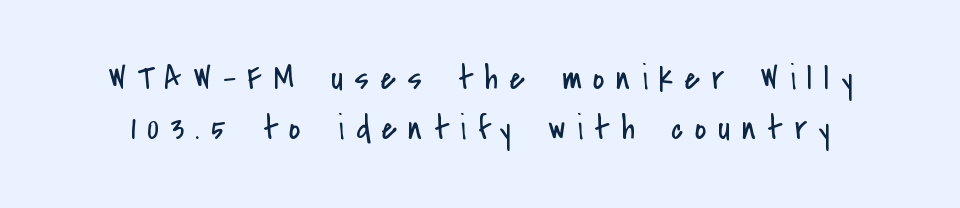
Q: Is the text bold? A: No.
Q: Is the text italic (slanted)? A: No, it is upright.
Q: Is the typeface a serif or a sans-serif typeface? A: Sans-serif.
Q: Is the text underlined? A: No.
Q: Is the spacing between letters normal or unusually wide? A: Unusually wide.
Q: Is the spacing between lines tight, normal or loose? A: Normal.
Q: Width (condensed, normal, or wide)? A: Condensed.
Q: Stroke contrast? A: Low.
Q: x-height? A: Small.
Q: Monospaced? A: No.
